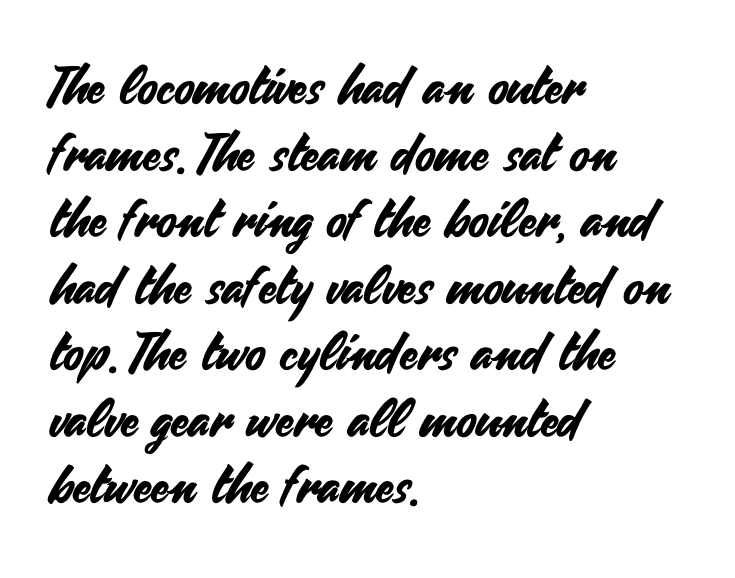
{"serif": "no", "width": "normal", "stroke_contrast": "medium", "x_height": "small", "monospaced": "no", "underline": "no", "align": "left", "line_spacing": "normal", "line_spacing_ratio": 1.28, "letter_spacing": "normal", "letter_spacing_em": 0.0, "glyph_px": 52}
